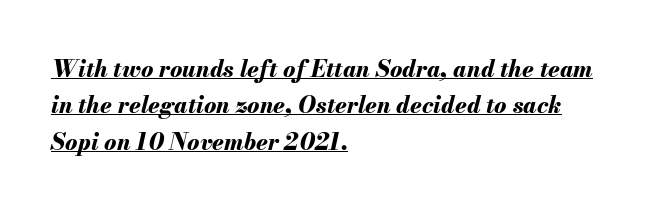
In terms of weight, the rendering is a true, heavy bold. Standard letterfit; no display-style spreading of the glyphs. One glance says typical: line gaps are just what's usual. Emphasis is given by a line drawn under the lettering.
